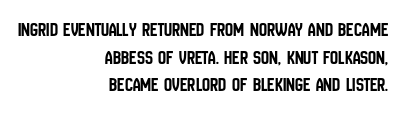
Q: Is the text italic (slanted)? A: No, it is upright.
Q: Is the text underlined? A: No.
Q: How is the paragraph aligned? A: Right-aligned.
Q: Is the spacing between letters normal or unusually wide? A: Normal.
Q: Is the spacing between lines tight, normal or loose? A: Normal.
